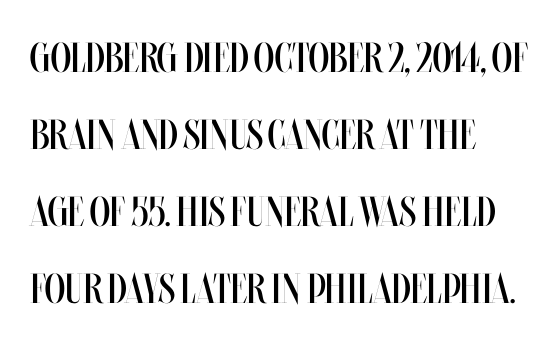
The image shows 42 px regular-weight, condensed type, upright; set left-aligned, line spacing 1.83x, normal letter spacing, not underlined; medium stroke contrast and a large x-height.
